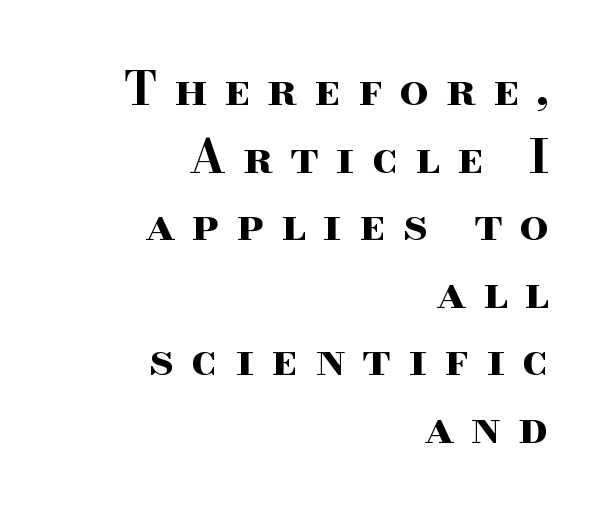
This block has exactly the height ordinary leading produces. The specimen omits any rule beneath the text block's lines. Ordinary non-slanted type is in use. Yep, those are serifs on the letters. Tracking value appears strongly positive — letters spread wide.
